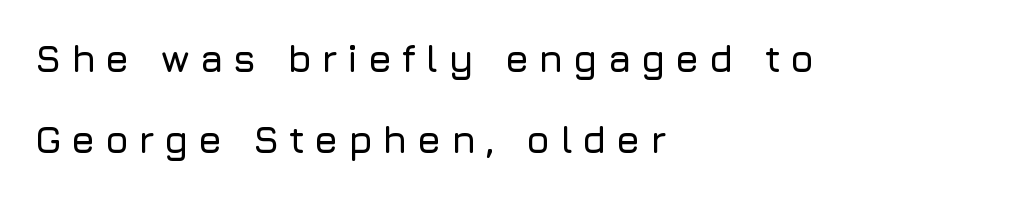
The image shows 38 px sans-serif type, upright; set left-aligned, loose line spacing (2.12x), unusually wide letter spacing (+0.25 em), not underlined; low stroke contrast and a medium x-height.
